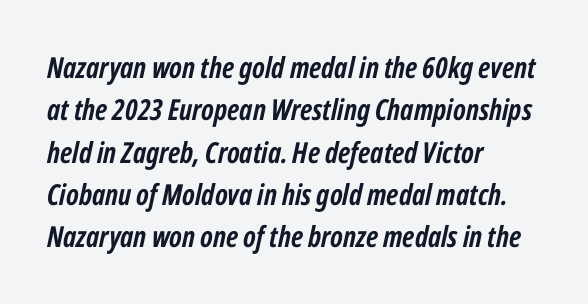
{"italic": "yes", "lean": "right", "slant_degrees": 12, "bold": "yes", "weight": "semibold", "width": "condensed", "stroke_contrast": "low", "x_height": "medium", "monospaced": "no", "underline": "no", "align": "left", "line_spacing": "normal", "line_spacing_ratio": 1.46, "letter_spacing": "normal", "letter_spacing_em": 0.0, "glyph_px": 29}
